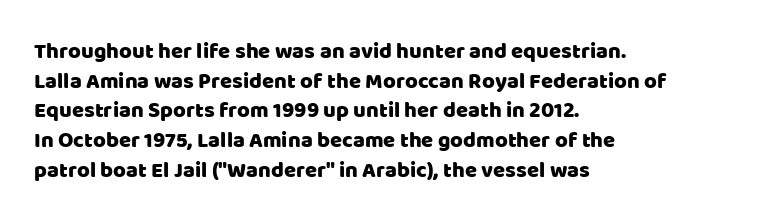
The image shows 22 px text type, upright; set left-aligned, normal line spacing (1.35x), normal letter spacing, not underlined.
